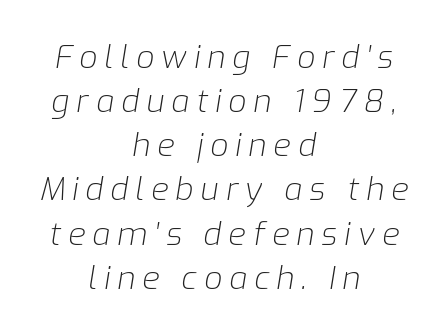
{"italic": "yes", "lean": "right", "slant_degrees": 9, "bold": "no", "weight": "light", "width": "normal", "stroke_contrast": "low", "x_height": "medium", "monospaced": "no", "underline": "no", "align": "center", "line_spacing": "normal", "line_spacing_ratio": 1.38, "letter_spacing": "wide", "letter_spacing_em": 0.22, "glyph_px": 32}
